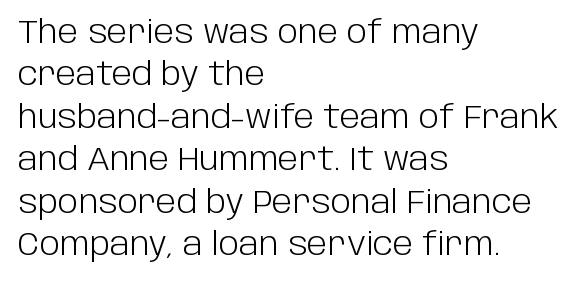
The image shows 31 px light sans-serif type, upright; set left-aligned, normal line spacing (1.37x), normal letter spacing, not underlined; low stroke contrast and a large x-height.
